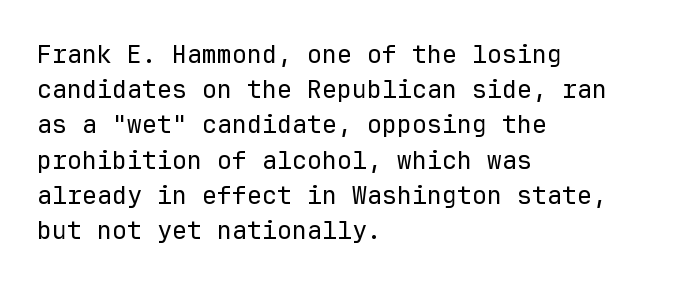
Q: Is the text bold? A: No.
Q: Is the text italic (slanted)? A: No, it is upright.
Q: Is the text underlined? A: No.
Q: How is the paragraph aligned? A: Left-aligned.
Q: Is the spacing between letters normal or unusually wide? A: Normal.
Q: Is the spacing between lines tight, normal or loose? A: Normal.
